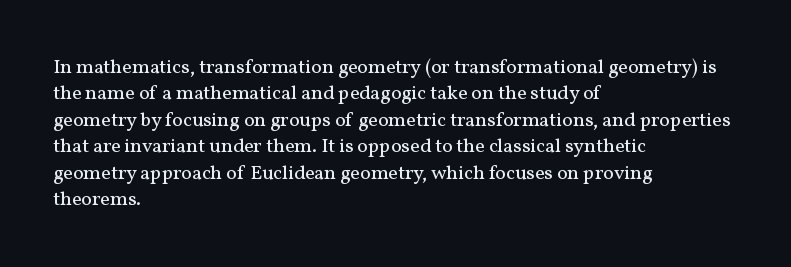
Q: Is the text bold? A: No.
Q: Is the text italic (slanted)? A: No, it is upright.
Q: Is the text underlined? A: No.
Q: How is the paragraph aligned? A: Left-aligned.
Q: Is the spacing between letters normal or unusually wide? A: Normal.
Q: Is the spacing between lines tight, normal or loose? A: Normal.
